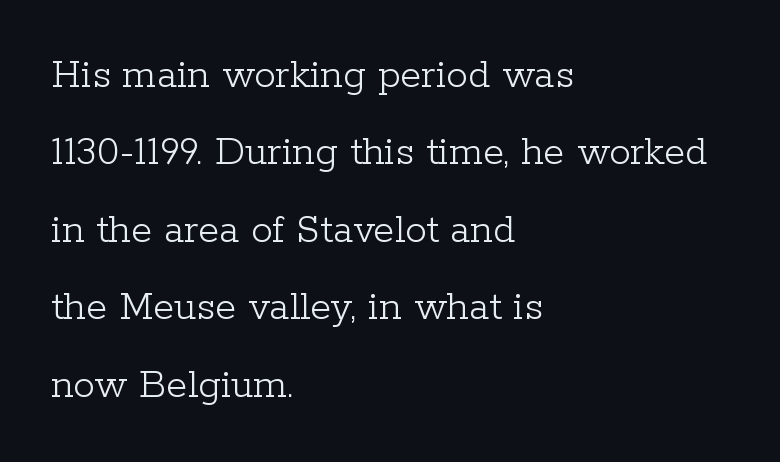
Q: Is the text bold? A: No.
Q: Is the text italic (slanted)? A: No, it is upright.
Q: Is the typeface a serif or a sans-serif typeface? A: Serif.
Q: Is the text underlined? A: No.
Q: How is the paragraph aligned? A: Left-aligned.
Q: Is the spacing between letters normal or unusually wide? A: Normal.
Q: Width (condensed, normal, or wide)? A: Normal.
Q: Stroke contrast? A: Low.
Q: x-height? A: Medium.
Q: Monospaced? A: No.
